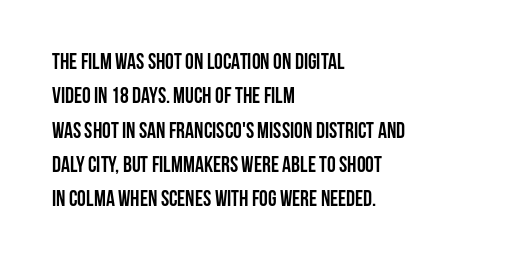
Upright lettering throughout. Just letters on the line, the space beneath them empty. The vertical gap from one line to the next is medium. Strong, thick strokes mark this as bold type. Short and long lines alike share a common starting point at left.
